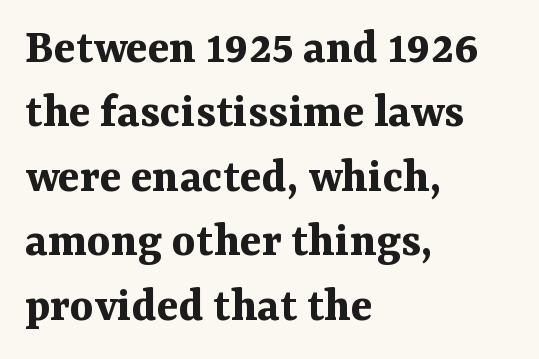
{"serif": "yes", "italic": "no", "bold": "yes", "weight": "bold", "width": "normal", "stroke_contrast": "medium", "x_height": "medium", "monospaced": "no", "underline": "no", "align": "left", "line_spacing": "normal", "line_spacing_ratio": 1.29, "letter_spacing": "normal", "letter_spacing_em": 0.0, "glyph_px": 50}
